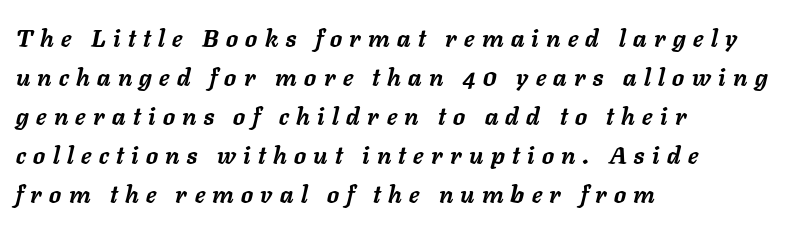
{"italic": "yes", "lean": "right", "slant_degrees": 11, "bold": "yes", "underline": "no", "align": "left", "line_spacing": "normal", "line_spacing_ratio": 1.63, "letter_spacing": "wide", "letter_spacing_em": 0.31, "glyph_px": 24}
